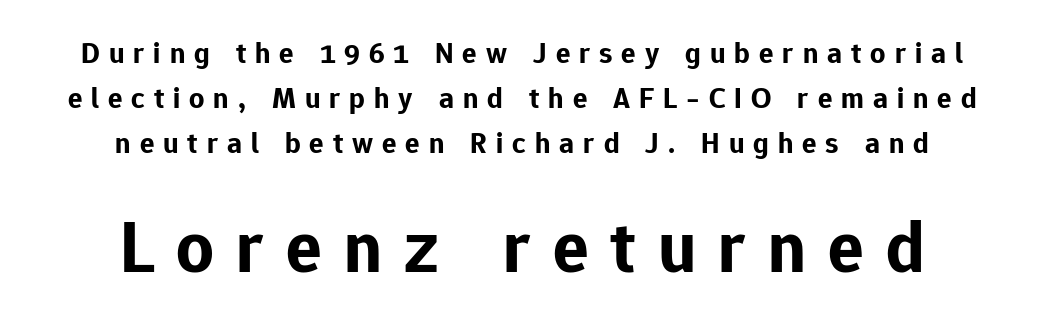
The image shows 74 px bold sans-serif type, upright; set normal line spacing (1.5x), unusually wide letter spacing (+0.3 em), not underlined; the second (bottom) block is 2.47x larger; low stroke contrast and a medium x-height.
